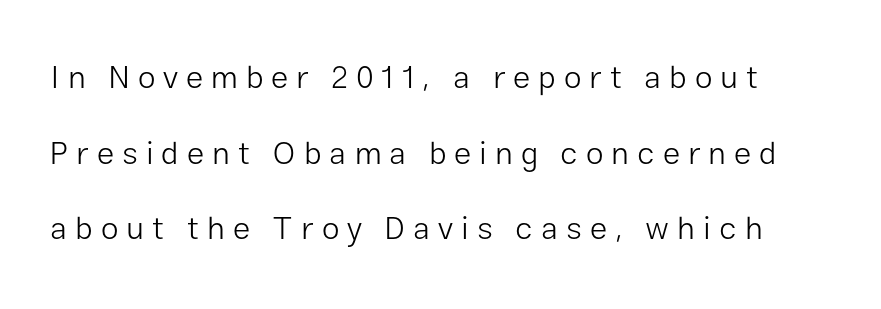
Q: Is the text bold? A: No.
Q: Is the text italic (slanted)? A: No, it is upright.
Q: Is the typeface a serif or a sans-serif typeface? A: Sans-serif.
Q: Is the text underlined? A: No.
Q: Is the spacing between letters normal or unusually wide? A: Unusually wide.
Q: Is the spacing between lines tight, normal or loose? A: Loose.
Q: Width (condensed, normal, or wide)? A: Normal.
Q: Stroke contrast? A: Low.
Q: x-height? A: Medium.
Q: Monospaced? A: No.
